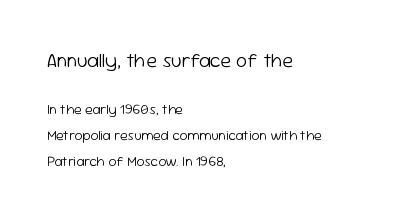
The image shows 20 px text type, upright; set left-aligned, line spacing 1.85x, normal letter spacing, not underlined; the first (top) block is 1.43x larger.
